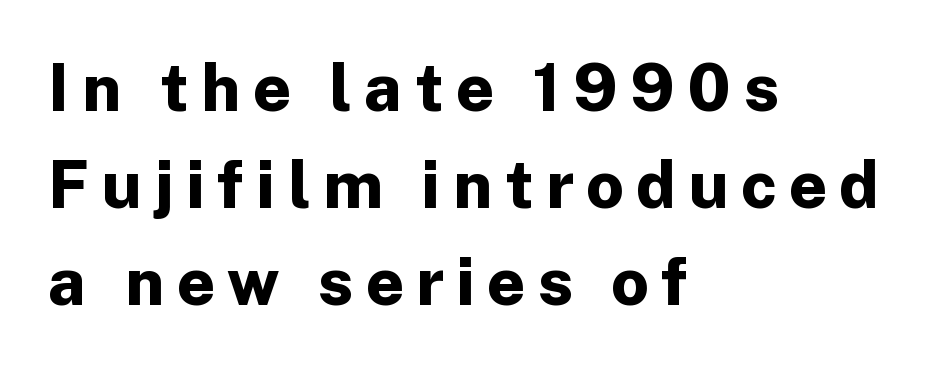
Q: Is the text bold? A: Yes.
Q: Is the text italic (slanted)? A: No, it is upright.
Q: Is the typeface a serif or a sans-serif typeface? A: Sans-serif.
Q: Is the text underlined? A: No.
Q: How is the paragraph aligned? A: Left-aligned.
Q: Is the spacing between lines tight, normal or loose? A: Normal.
Q: Width (condensed, normal, or wide)? A: Normal.
Q: Stroke contrast? A: Low.
Q: x-height? A: Medium.
Q: Monospaced? A: No.
